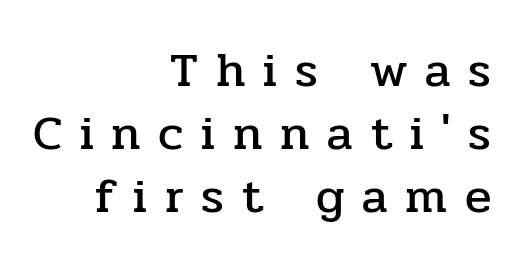
Q: Is the text italic (slanted)? A: No, it is upright.
Q: Is the typeface a serif or a sans-serif typeface? A: Serif.
Q: Is the text underlined? A: No.
Q: How is the paragraph aligned? A: Right-aligned.
Q: Is the spacing between letters normal or unusually wide? A: Unusually wide.
Q: Is the spacing between lines tight, normal or loose? A: Normal.
Q: Width (condensed, normal, or wide)? A: Normal.
Q: Stroke contrast? A: Low.
Q: x-height? A: Medium.
Q: Monospaced? A: No.
